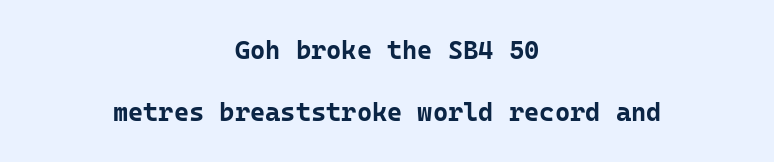
Upright lettering throughout. Type without underlining. Baseline-to-baseline distance is far greater than the letter height. This sample is center-justified, so both line endings float freely. Plenty of ink on the page — the face is bold.
